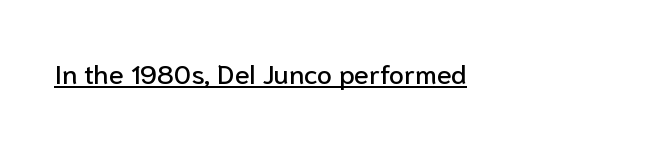
{"italic": "no", "underline": "yes", "letter_spacing": "normal", "letter_spacing_em": 0.0, "glyph_px": 27}
